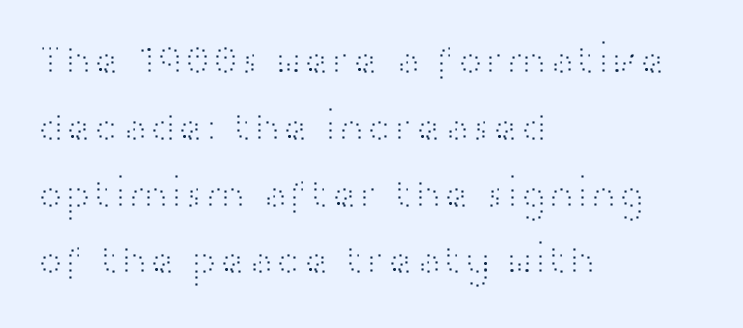
The image shows 42 px light, wide sans-serif type, upright; set left-aligned, normal line spacing (1.59x), normal letter spacing, not underlined; high stroke contrast and a medium x-height.
